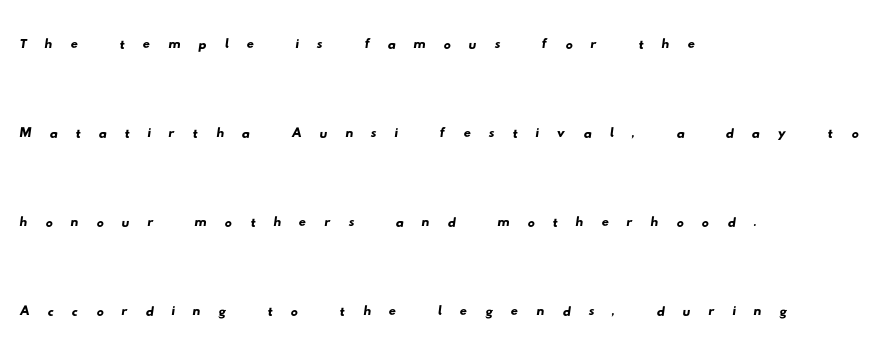
The image shows 36 px wide sans-serif type; set left-aligned, loose line spacing (2.47x), unusually wide letter spacing (+0.49 em), not underlined; low stroke contrast and a small x-height.
